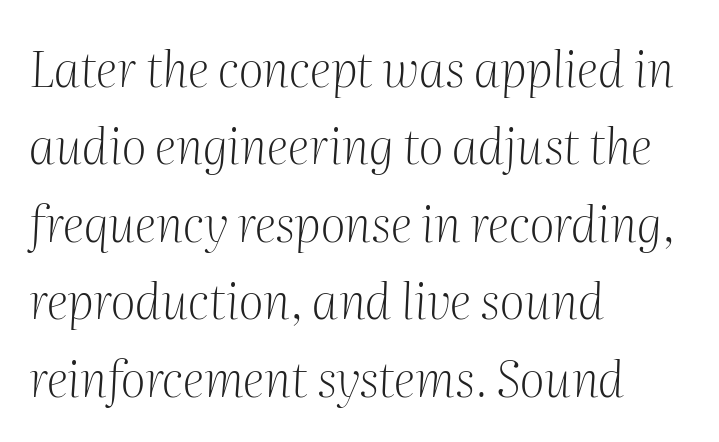
Q: Is the text bold? A: No.
Q: Is the text italic (slanted)? A: Yes, it leans right by about 2 degrees.
Q: Is the typeface a serif or a sans-serif typeface? A: Serif.
Q: Is the text underlined? A: No.
Q: How is the paragraph aligned? A: Left-aligned.
Q: Is the spacing between letters normal or unusually wide? A: Normal.
Q: Is the spacing between lines tight, normal or loose? A: Normal.
Q: Width (condensed, normal, or wide)? A: Normal.
Q: Stroke contrast? A: Medium.
Q: x-height? A: Medium.
Q: Monospaced? A: No.
